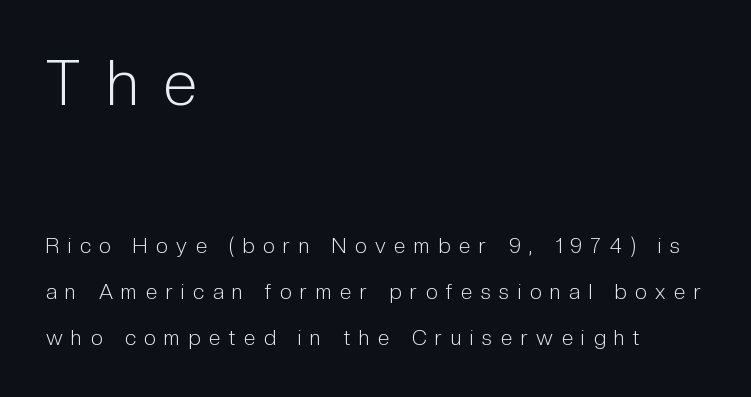
The image shows 62 px light, condensed sans-serif type, upright; set left-aligned, loose line spacing (2.21x), unusually wide letter spacing (+0.41 em), not underlined; the first (top) block is 2.95x larger; low stroke contrast and a medium x-height.
